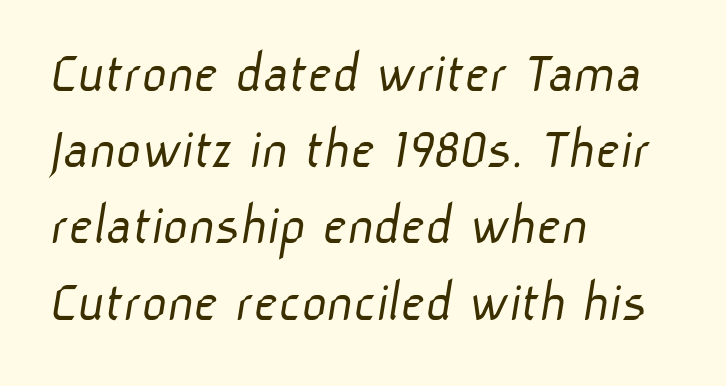
The image shows 61 px light sans-serif type; set left-aligned, normal line spacing (1.25x), normal letter spacing, not underlined; low stroke contrast and a medium x-height.
